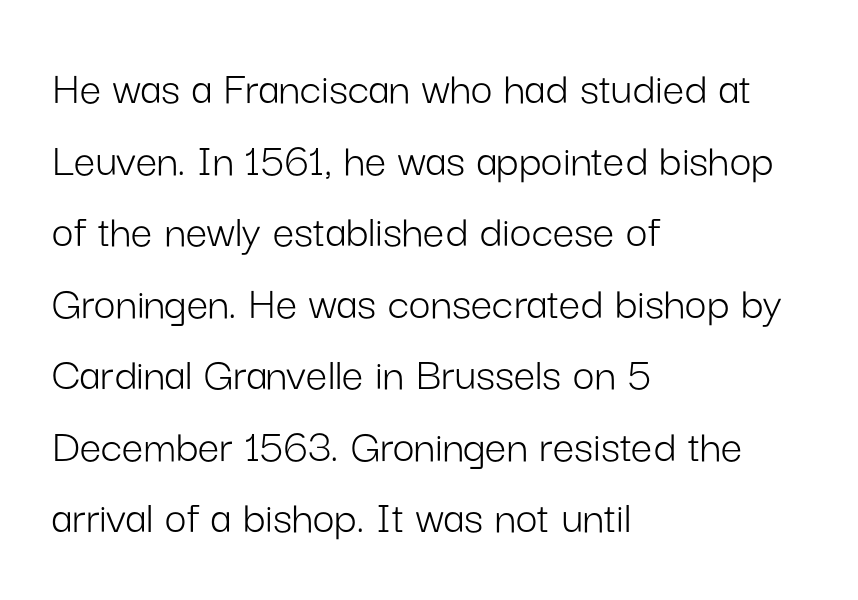
Check the space under the baseline: it is left empty. Think standard paragraph weight, or any step lighter than that. Regarding serifs, this sample does without them. No extra tracking has been applied to these lines. A roman cut, with each character standing at attention. Is this a fixed-width face? No — the glyphs have proportional, varying widths.
